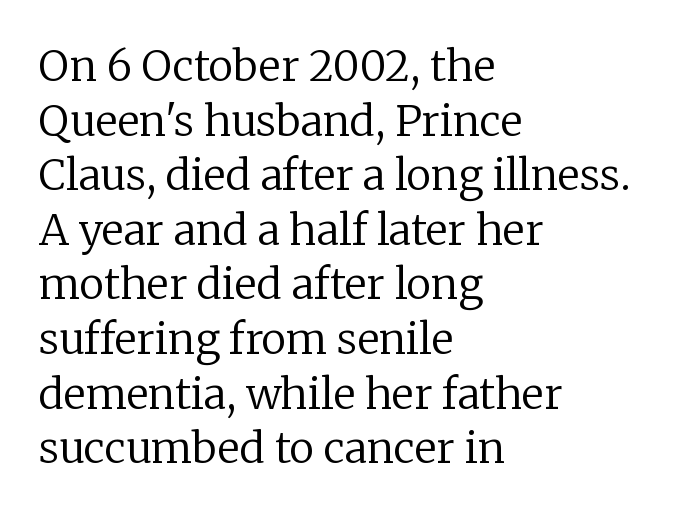
Any mark beneath the type? The region is blank. Short note: letters normally spaced. Compared with a typical body face, this is equally light or lighter still. Each letter keeps its own natural width here, so spacing adapts to shape.
